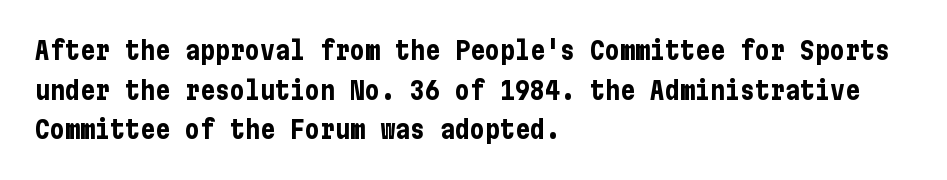
The words here are not underlined. Glyph-to-glyph distance matches everyday printed text. The rows are spaced the way most documents space them. The lettering holds an erect, upright posture throughout. Heavy-handed strokes throughout: this text is bold. Which margin do the lines hug? The left one — the right edge is uneven.
